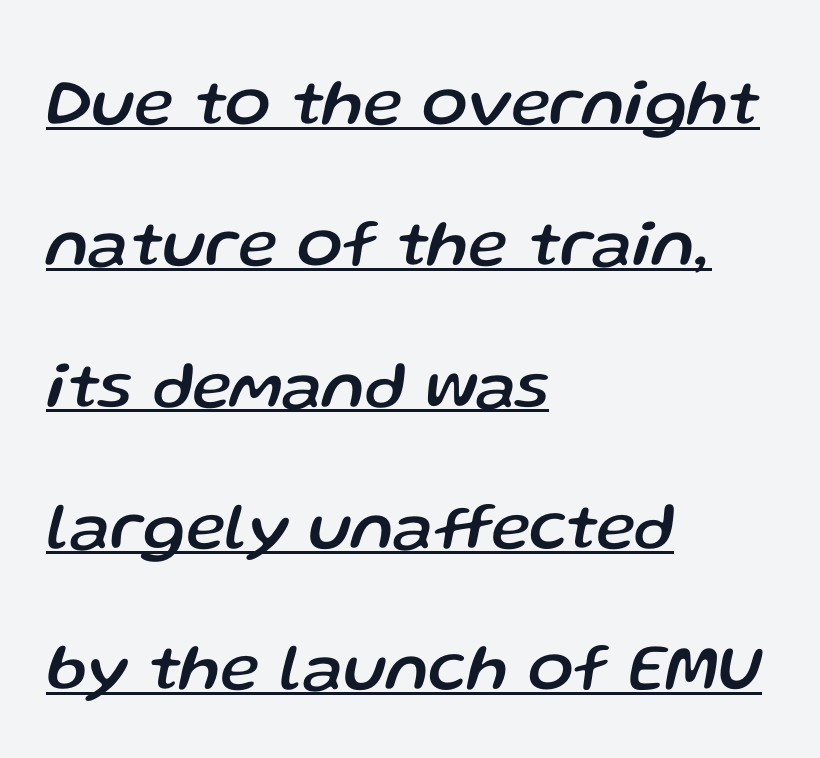
Q: Is the text italic (slanted)? A: Yes, it leans right by about 13 degrees.
Q: Is the text underlined? A: Yes.
Q: How is the paragraph aligned? A: Left-aligned.
Q: Is the spacing between letters normal or unusually wide? A: Normal.
Q: Is the spacing between lines tight, normal or loose? A: Loose.
Q: Width (condensed, normal, or wide)? A: Normal.
Q: Stroke contrast? A: Low.
Q: x-height? A: Medium.
Q: Monospaced? A: No.
